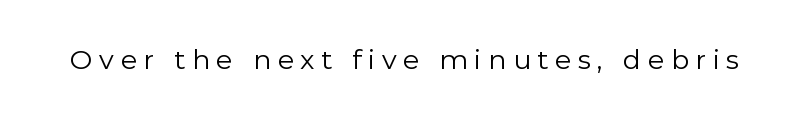
The image shows 27 px text type, upright; set unusually wide letter spacing (+0.24 em), not underlined.
